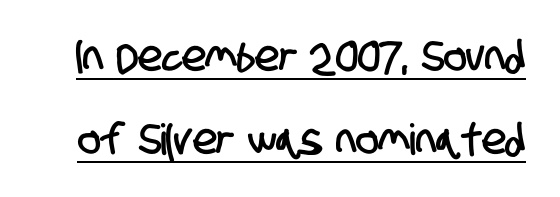
Q: Is the typeface a serif or a sans-serif typeface? A: Sans-serif.
Q: Is the text underlined? A: Yes.
Q: Is the spacing between letters normal or unusually wide? A: Normal.
Q: Is the spacing between lines tight, normal or loose? A: Loose.
Q: Width (condensed, normal, or wide)? A: Condensed.
Q: Stroke contrast? A: Low.
Q: x-height? A: Large.
Q: Monospaced? A: No.
